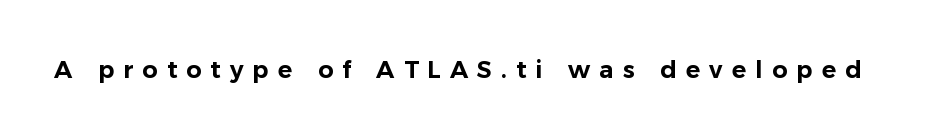
The image shows 24 px text type, upright; set unusually wide letter spacing (+0.38 em), not underlined.
